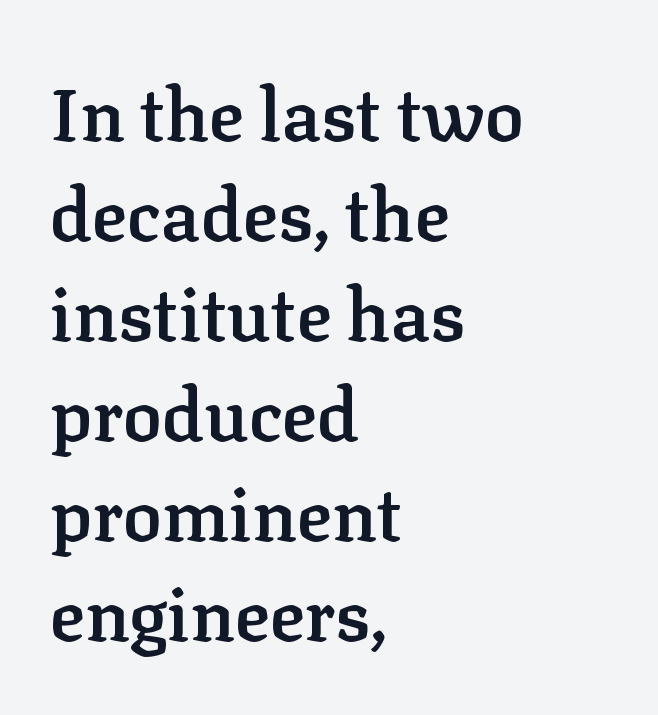
{"serif": "yes", "italic": "no", "bold": "semi", "weight": "semibold", "width": "normal", "stroke_contrast": "low", "x_height": "medium", "monospaced": "no", "underline": "no", "align": "left", "line_spacing": "normal", "line_spacing_ratio": 1.37, "letter_spacing": "normal", "letter_spacing_em": 0.0, "glyph_px": 73}
